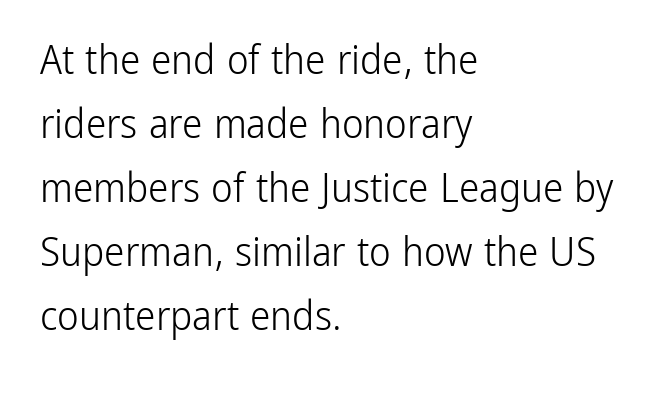
The image shows 41 px light, condensed sans-serif type, upright; set left-aligned, normal line spacing (1.56x), normal letter spacing, not underlined; low stroke contrast and a medium x-height.
